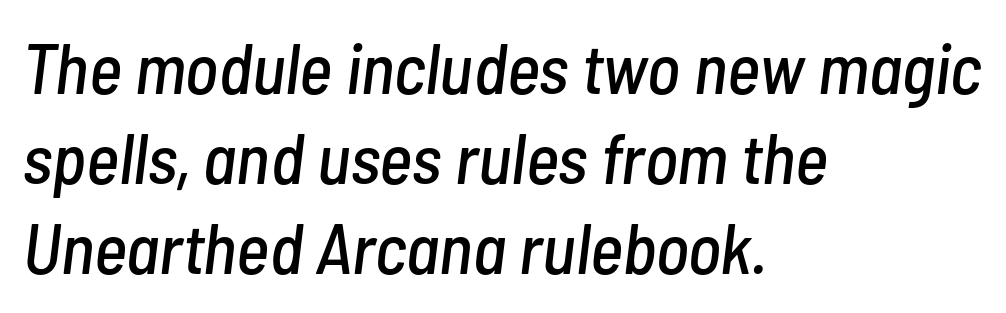
Compared with typical body copy, the letter spacing here is the same. When letters slant like this, we call the style italic. A normal amount of white space separates one row of letters from the next. Character widths vary here, with narrow letters taking less room than wide ones.
